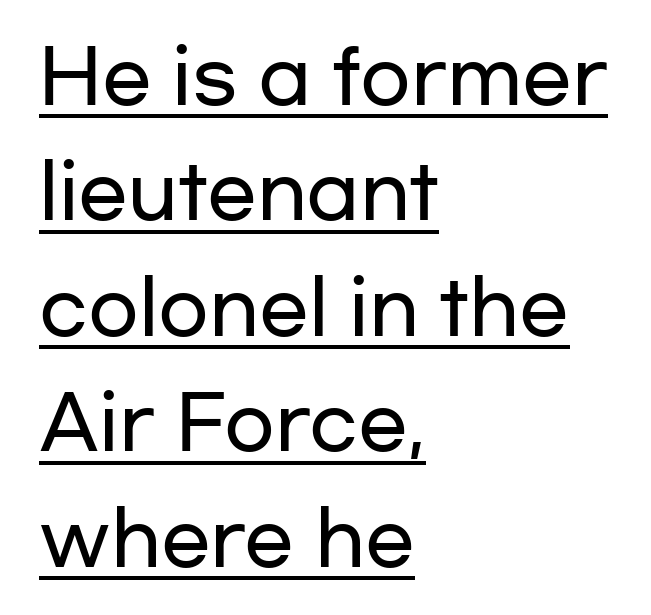
{"serif": "no", "italic": "no", "width": "wide", "stroke_contrast": "low", "x_height": "medium", "monospaced": "no", "underline": "yes", "align": "left", "line_spacing": "normal", "line_spacing_ratio": 1.56, "letter_spacing": "normal", "letter_spacing_em": 0.0, "glyph_px": 74}
